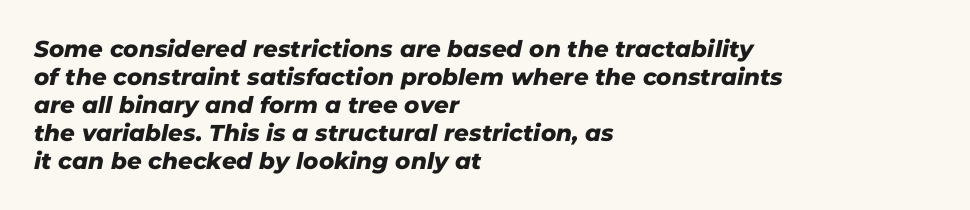
Q: Is the text underlined? A: No.
Q: How is the paragraph aligned? A: Left-aligned.
Q: Is the spacing between letters normal or unusually wide? A: Normal.
